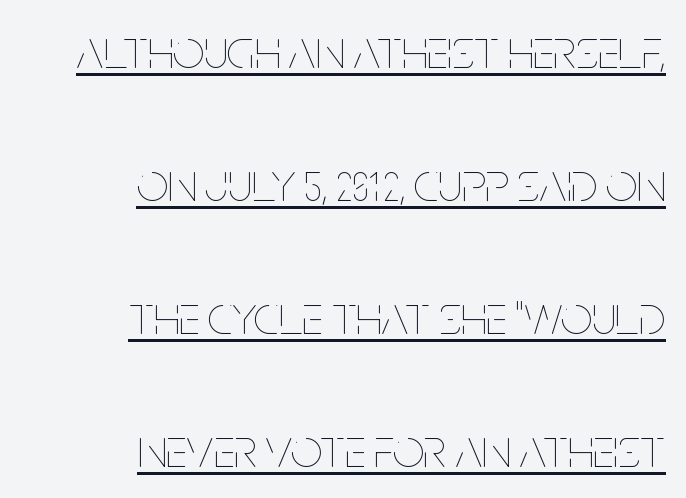
The image shows 55 px thin, condensed type, upright; set right-aligned, loose line spacing (2.42x), normal letter spacing, underlined; low stroke contrast and a large x-height.
